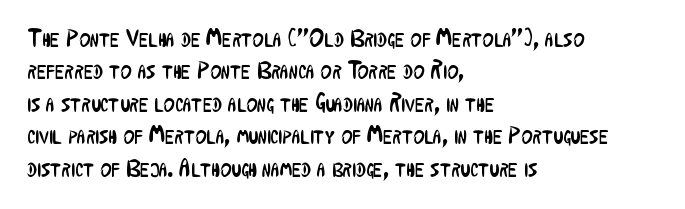
The image shows 24 px text type, upright; set left-aligned, normal line spacing (1.35x), normal letter spacing, not underlined.
